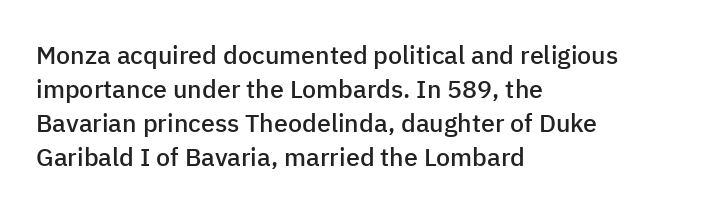
The image shows 25 px text type, upright; set left-aligned, normal line spacing (1.36x), normal letter spacing, not underlined.
